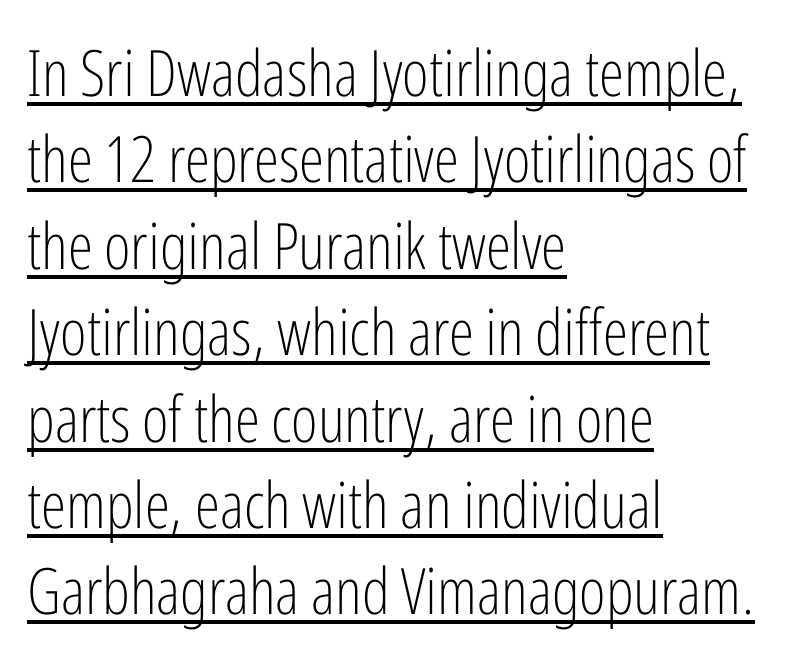
Q: Is the text bold? A: No.
Q: Is the text italic (slanted)? A: No, it is upright.
Q: Is the typeface a serif or a sans-serif typeface? A: Sans-serif.
Q: Is the text underlined? A: Yes.
Q: How is the paragraph aligned? A: Left-aligned.
Q: Is the spacing between letters normal or unusually wide? A: Normal.
Q: Is the spacing between lines tight, normal or loose? A: Normal.
Q: Width (condensed, normal, or wide)? A: Condensed.
Q: Stroke contrast? A: Low.
Q: x-height? A: Medium.
Q: Monospaced? A: No.
